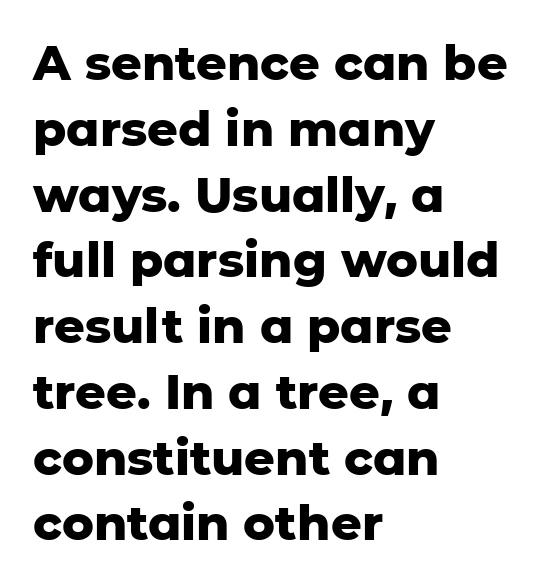
Q: Is the text bold? A: Yes.
Q: Is the text italic (slanted)? A: No, it is upright.
Q: Is the typeface a serif or a sans-serif typeface? A: Sans-serif.
Q: Is the text underlined? A: No.
Q: How is the paragraph aligned? A: Left-aligned.
Q: Is the spacing between letters normal or unusually wide? A: Normal.
Q: Is the spacing between lines tight, normal or loose? A: Normal.
Q: Width (condensed, normal, or wide)? A: Normal.
Q: Stroke contrast? A: Low.
Q: x-height? A: Medium.
Q: Monospaced? A: No.
